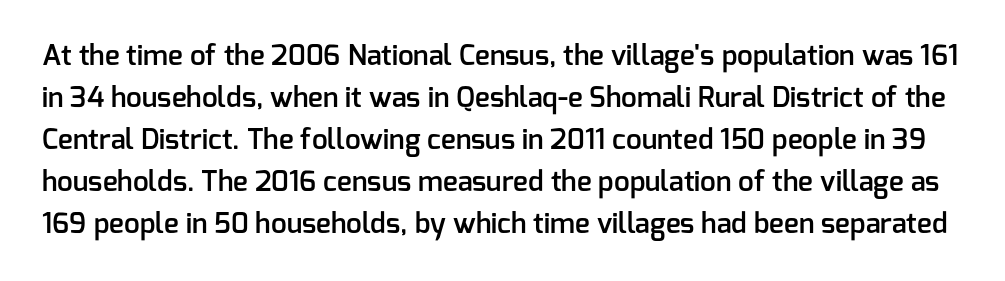
Q: Is the text bold? A: Semi-bold.
Q: Is the text italic (slanted)? A: No, it is upright.
Q: Is the typeface a serif or a sans-serif typeface? A: Sans-serif.
Q: Is the text underlined? A: No.
Q: Is the spacing between letters normal or unusually wide? A: Normal.
Q: Is the spacing between lines tight, normal or loose? A: Normal.
Q: Width (condensed, normal, or wide)? A: Normal.
Q: Stroke contrast? A: Low.
Q: x-height? A: Medium.
Q: Monospaced? A: No.
